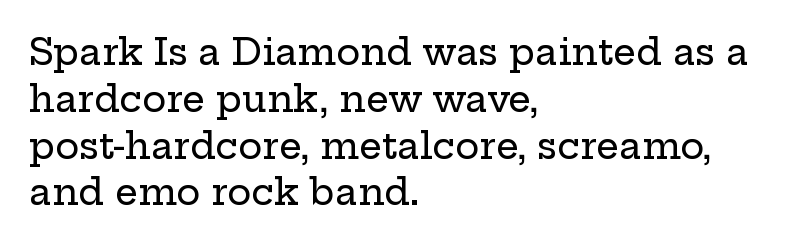
The image shows 36 px wide serif type, upright; set left-aligned, normal line spacing (1.3x), normal letter spacing, not underlined; low stroke contrast and a medium x-height.
